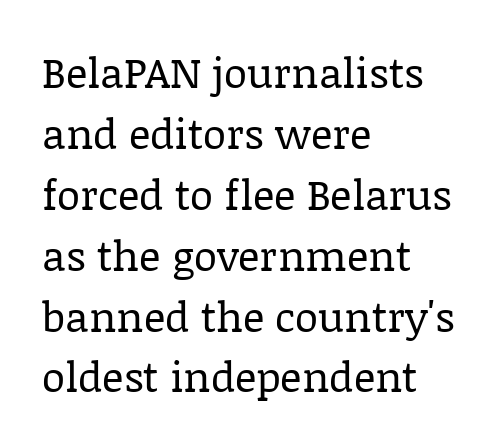
Letterform terminals end in serifs throughout the passage. The axis of the letterforms is exactly vertical. These lines sit exactly where default settings would place them. Character widths vary here, with narrow letters taking less room than wide ones.
